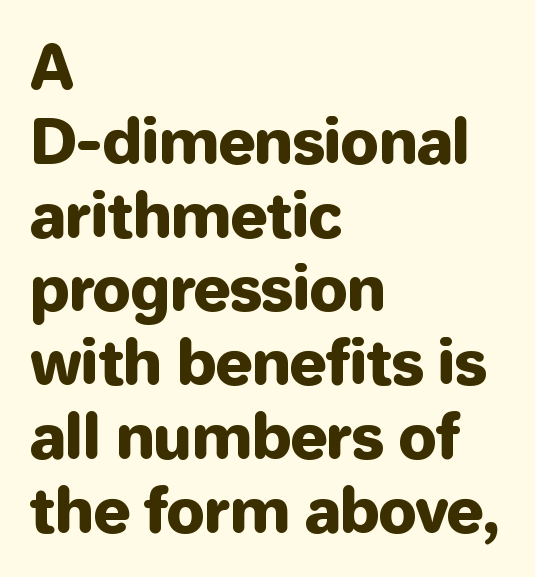
{"serif": "no", "italic": "no", "width": "normal", "stroke_contrast": "low", "x_height": "medium", "monospaced": "no", "underline": "no", "align": "left", "line_spacing_ratio": 1.21, "letter_spacing": "normal", "letter_spacing_em": 0.0, "glyph_px": 61}
